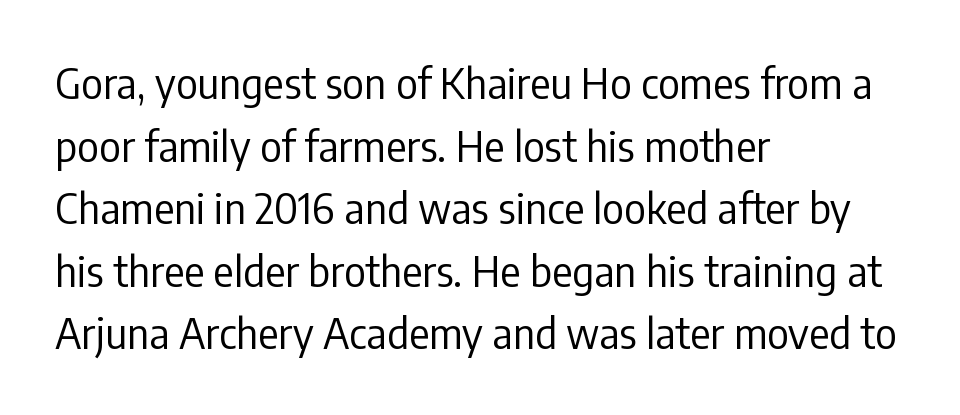
The image shows 42 px regular-weight, condensed sans-serif type, upright; set left-aligned, normal line spacing (1.49x), normal letter spacing, not underlined; low stroke contrast and a medium x-height.
